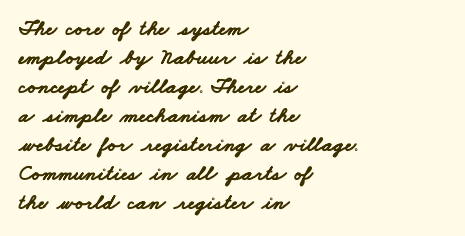
Q: Is the text bold? A: Yes.
Q: Is the text underlined? A: No.
Q: How is the paragraph aligned? A: Left-aligned.
Q: Is the spacing between letters normal or unusually wide? A: Normal.
Q: Is the spacing between lines tight, normal or loose? A: Normal.
